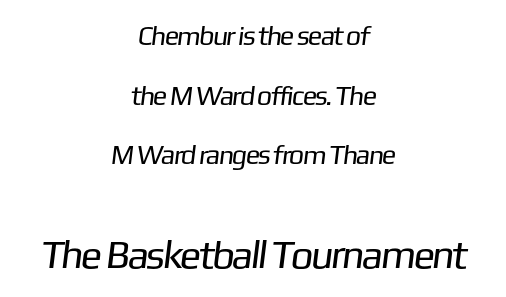
{"serif": "no", "bold": "no", "weight": "regular", "width": "normal", "stroke_contrast": "low", "x_height": "medium", "monospaced": "no", "underline": "no", "align": "center", "line_spacing": "loose", "line_spacing_ratio": 2.21, "letter_spacing": "normal", "letter_spacing_em": 0.0, "larger_block": "second", "size_ratio": 1.48, "glyph_px": 40}
